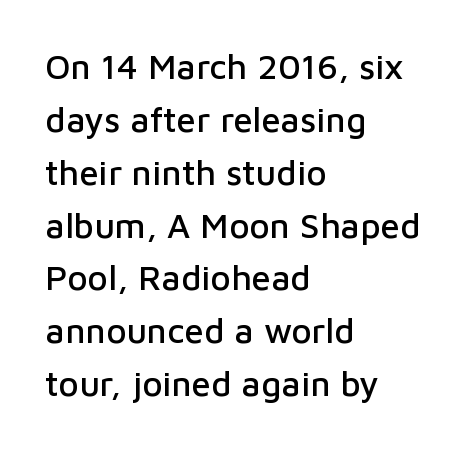
{"serif": "no", "italic": "no", "width": "normal", "stroke_contrast": "low", "x_height": "medium", "monospaced": "no", "underline": "no", "align": "left", "line_spacing": "normal", "line_spacing_ratio": 1.51, "letter_spacing": "normal", "letter_spacing_em": 0.0, "glyph_px": 35}
